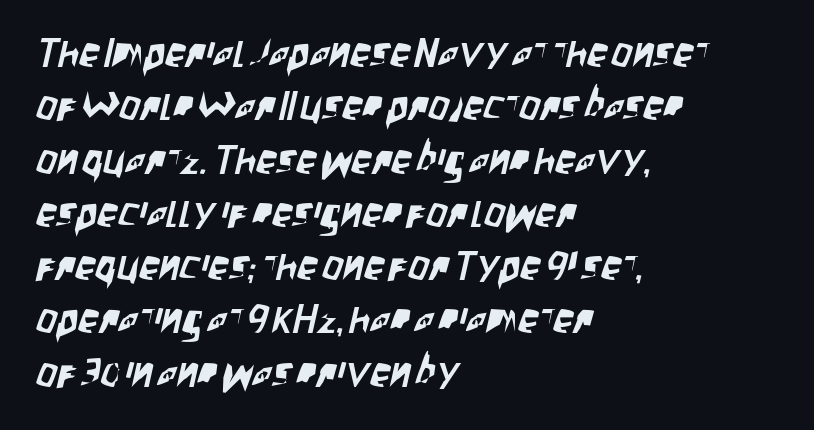
The image shows 41 px condensed sans-serif type; set left-aligned, normal line spacing (1.3x), normal letter spacing, not underlined; low stroke contrast and a large x-height.
